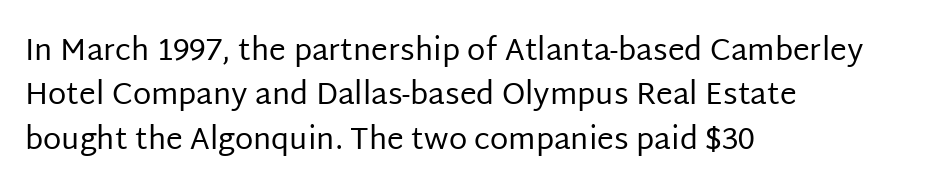
The tracking reads as untouched default to a designer's eye. The strokes are not fattened; the text isn't bold. Glance below the letters and you will spot only blank space. Varying glyph widths throughout — classic text-font behaviour. Every character sits straight up, as roman type does.
